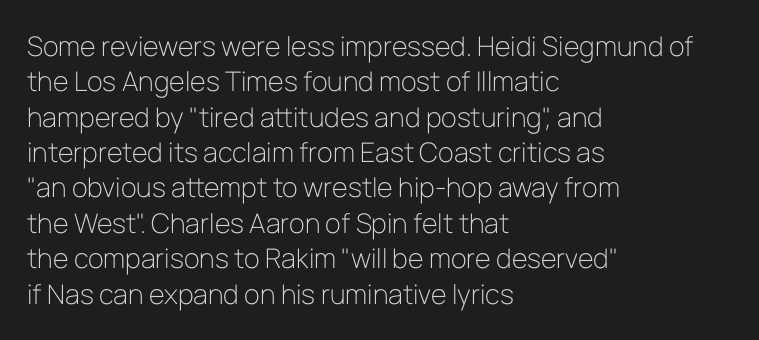
{"italic": "no", "bold": "no", "underline": "no", "align": "left", "line_spacing": "normal", "line_spacing_ratio": 1.31, "letter_spacing": "normal", "letter_spacing_em": 0.0, "glyph_px": 27}
